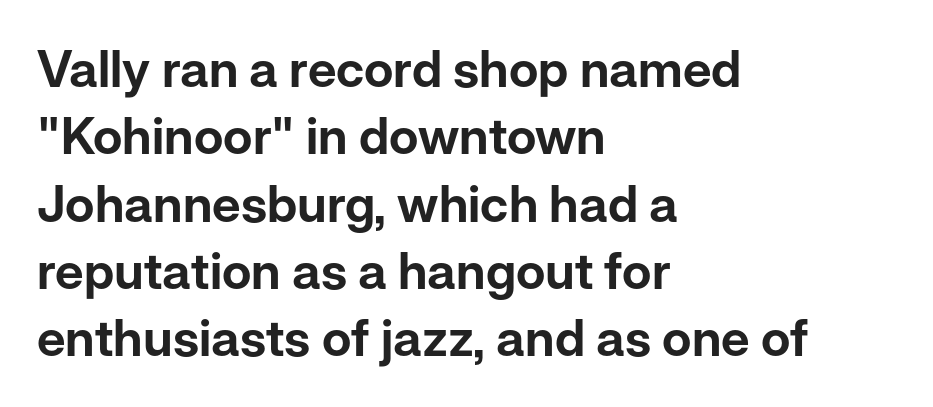
Q: Is the text italic (slanted)? A: No, it is upright.
Q: Is the typeface a serif or a sans-serif typeface? A: Sans-serif.
Q: Is the text underlined? A: No.
Q: How is the paragraph aligned? A: Left-aligned.
Q: Is the spacing between letters normal or unusually wide? A: Normal.
Q: Is the spacing between lines tight, normal or loose? A: Normal.
Q: Width (condensed, normal, or wide)? A: Normal.
Q: Stroke contrast? A: Low.
Q: x-height? A: Medium.
Q: Monospaced? A: No.
